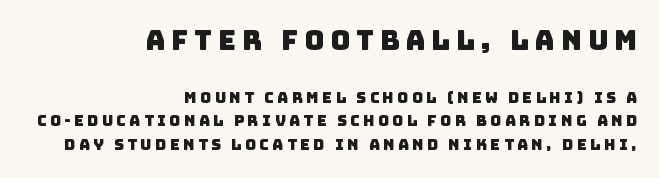
Short and long lines alike share a common ending point at right. Summary of vertical rhythm: regular, with standard interline spacing. The space beneath each line is pristine and unruled. A typesetter would call this heavily tracked-out type.
